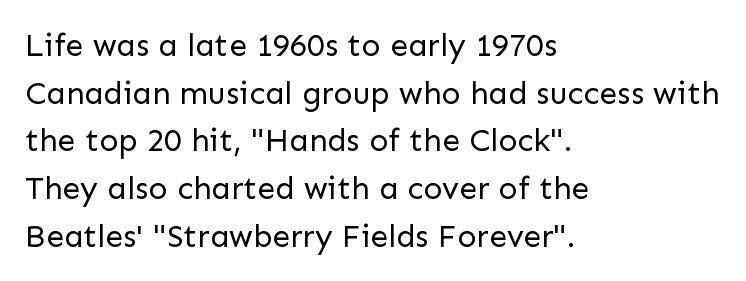
The image shows 32 px regular-weight sans-serif type, upright; set left-aligned, normal line spacing (1.49x), normal letter spacing, not underlined; low stroke contrast and a medium x-height.
